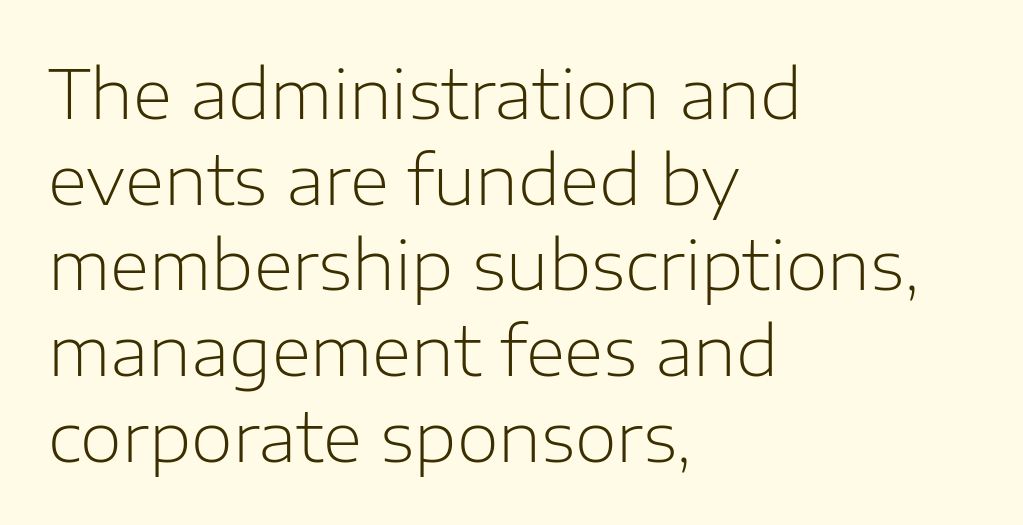
{"serif": "no", "italic": "no", "bold": "no", "weight": "light", "width": "normal", "stroke_contrast": "low", "x_height": "medium", "monospaced": "no", "underline": "no", "align": "left", "line_spacing": "normal", "line_spacing_ratio": 1.26, "letter_spacing": "normal", "letter_spacing_em": 0.0, "glyph_px": 68}
